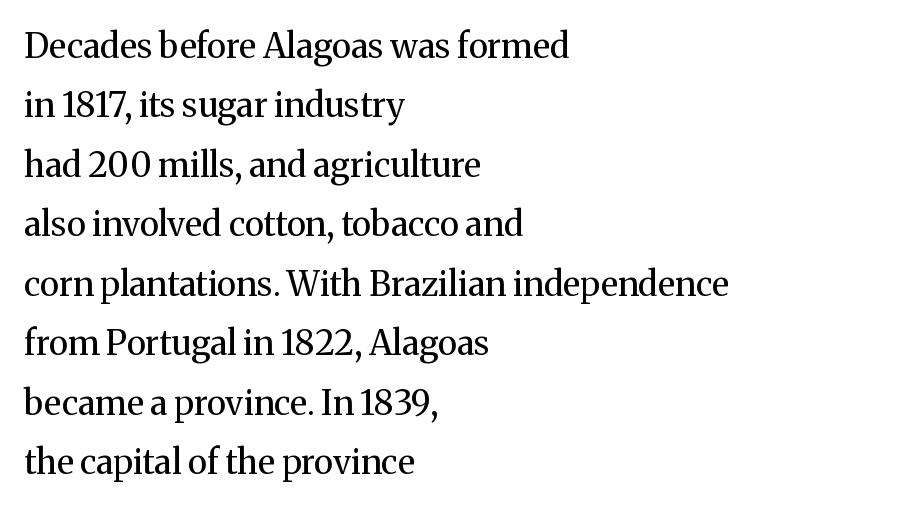
The image shows 34 px regular-weight serif type, upright; set left-aligned, line spacing 1.75x, normal letter spacing, not underlined; medium stroke contrast and a medium x-height.
